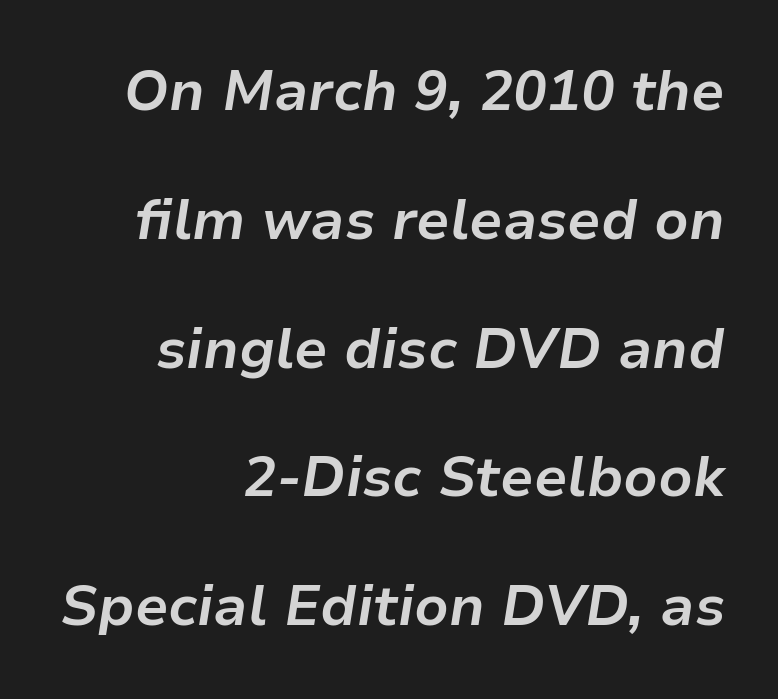
{"italic": "yes", "lean": "right", "slant_degrees": 9, "bold": "yes", "weight": "bold", "width": "normal", "stroke_contrast": "low", "x_height": "medium", "monospaced": "no", "underline": "no", "align": "right", "line_spacing": "loose", "line_spacing_ratio": 2.3, "letter_spacing": "normal", "letter_spacing_em": 0.0, "glyph_px": 56}
